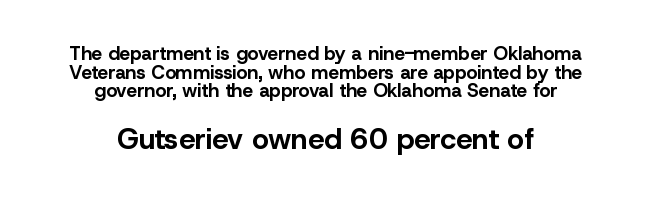
Q: Is the text bold? A: Yes.
Q: Is the text italic (slanted)? A: No, it is upright.
Q: Is the typeface a serif or a sans-serif typeface? A: Sans-serif.
Q: Is the text underlined? A: No.
Q: How is the paragraph aligned? A: Centered.
Q: Is the spacing between letters normal or unusually wide? A: Normal.
Q: Is the spacing between lines tight, normal or loose? A: Tight.
Q: Which block of text is set in a larger size, the first (top) or the second (bottom)? A: The second (bottom) one.
Q: Width (condensed, normal, or wide)? A: Normal.
Q: Stroke contrast? A: Low.
Q: x-height? A: Medium.
Q: Monospaced? A: No.
